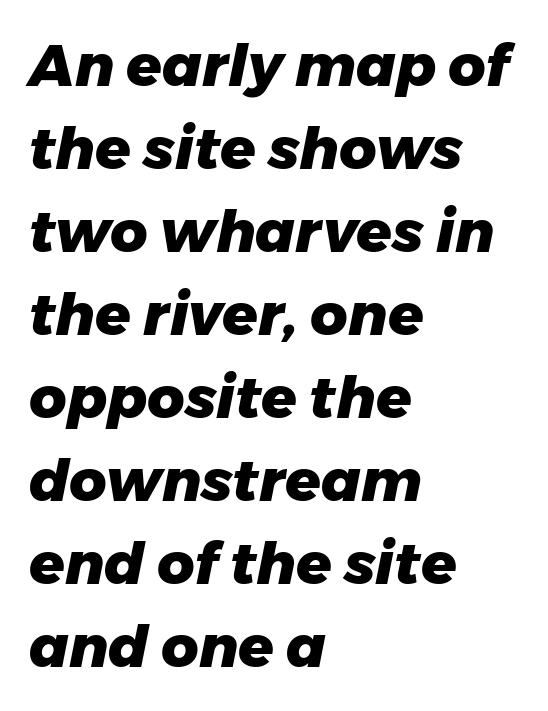
These lines are rendered in a variable-pitch font. Successive baselines arrive at the customary interval. These lines keep a tight, regular rhythm from letter to letter. The words here are not underlined. Horizontal alignment here is leftward, the default for most running prose. The passage shown leans; its letterforms are oblique.
